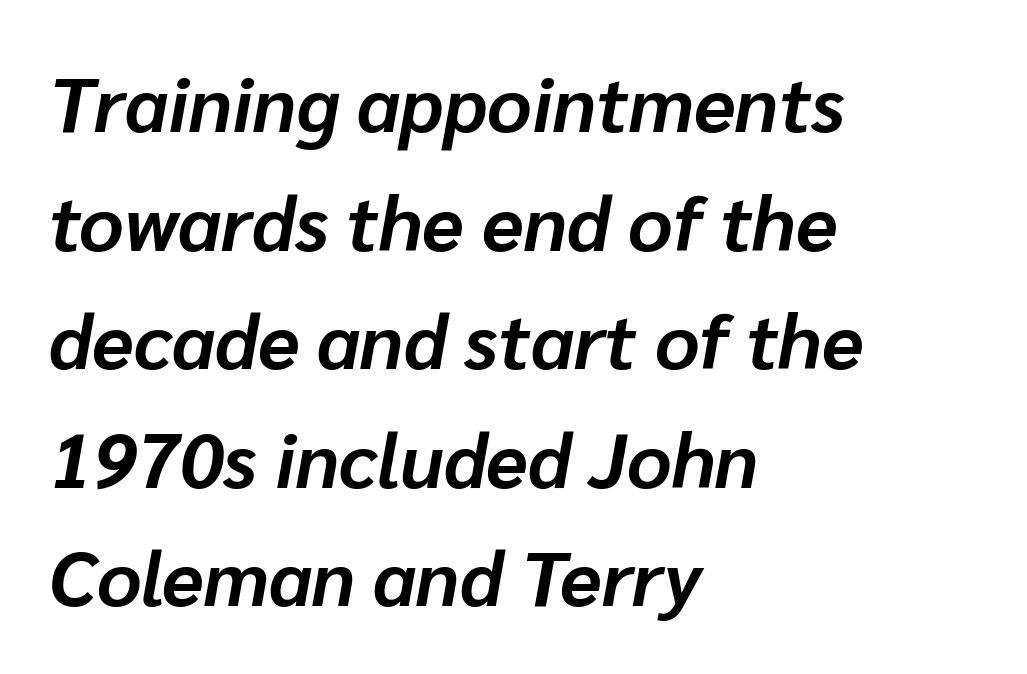
Typographic density is high because the face is bold. The rag falls on the right side of this text block. The string is rendered with underlining switched off. Reading down the column, the eye jumps a familiar distance to each next line.
